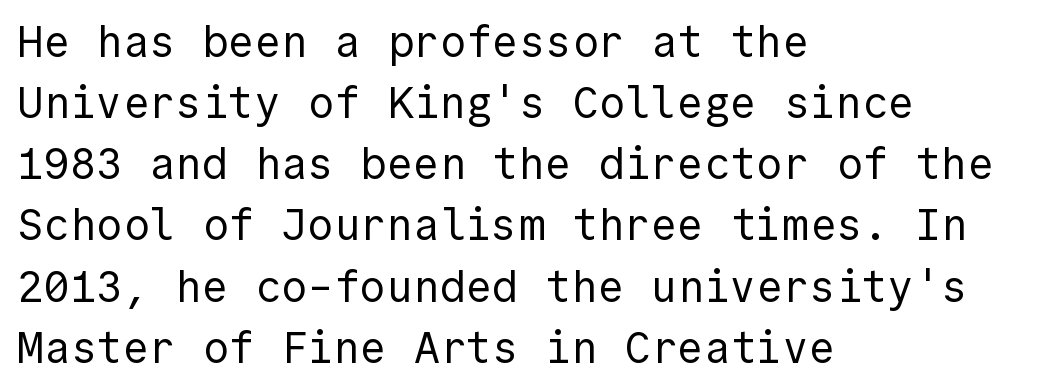
{"serif": "no", "italic": "no", "bold": "no", "weight": "regular", "width": "normal", "x_height": "medium", "underline": "no", "align": "left", "line_spacing": "normal", "line_spacing_ratio": 1.39, "letter_spacing": "normal", "letter_spacing_em": 0.0, "glyph_px": 44}
